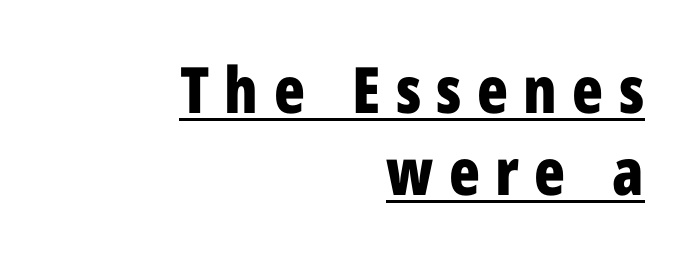
Q: Is the text bold? A: Yes.
Q: Is the text italic (slanted)? A: No, it is upright.
Q: Is the typeface a serif or a sans-serif typeface? A: Sans-serif.
Q: Is the text underlined? A: Yes.
Q: How is the paragraph aligned? A: Right-aligned.
Q: Is the spacing between letters normal or unusually wide? A: Unusually wide.
Q: Is the spacing between lines tight, normal or loose? A: Normal.
Q: Width (condensed, normal, or wide)? A: Condensed.
Q: Stroke contrast? A: Low.
Q: x-height? A: Medium.
Q: Monospaced? A: No.
